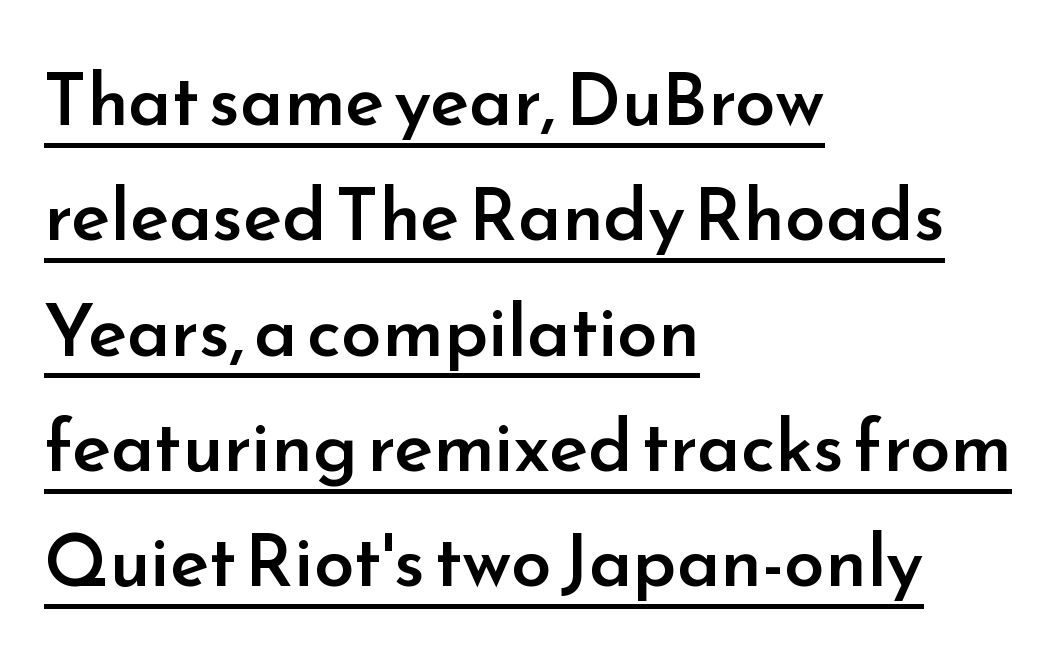
The image shows 73 px semibold sans-serif type, upright; set left-aligned, normal line spacing (1.58x), normal letter spacing, underlined; low stroke contrast and a small x-height.
